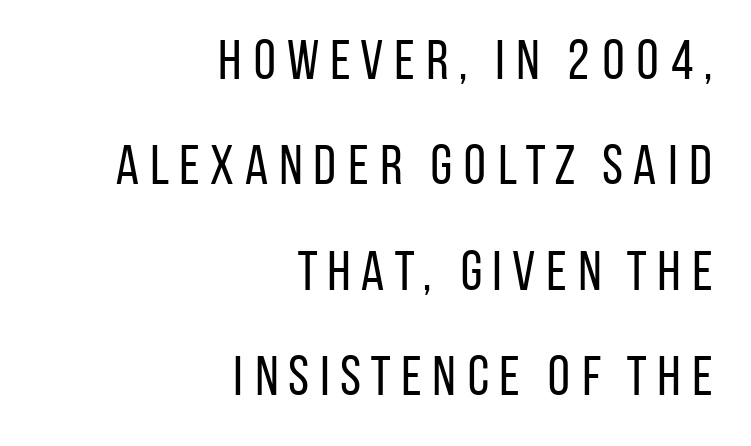
{"serif": "no", "italic": "no", "bold": "no", "weight": "regular", "width": "condensed", "stroke_contrast": "low", "x_height": "large", "monospaced": "no", "underline": "no", "align": "right", "line_spacing_ratio": 1.88, "glyph_px": 56}
